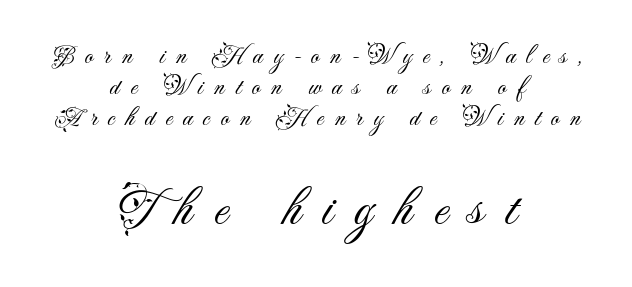
{"serif": "no", "bold": "no", "weight": "light", "width": "normal", "stroke_contrast": "medium", "x_height": "small", "monospaced": "no", "underline": "no", "align": "center", "line_spacing_ratio": 1.19, "letter_spacing": "wide", "letter_spacing_em": 0.41, "larger_block": "second", "size_ratio": 2.04, "glyph_px": 53}
